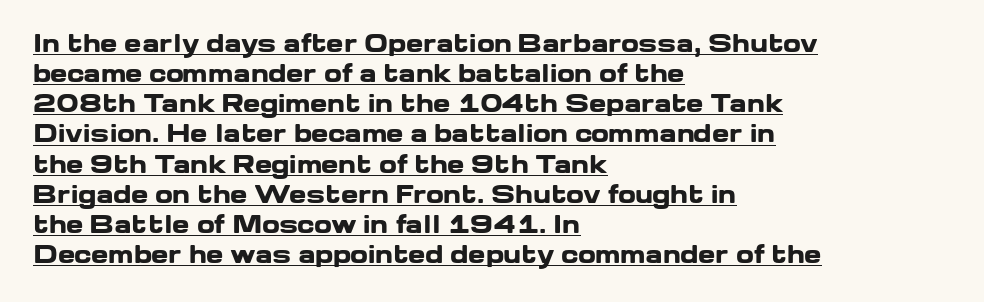
The face used here appears with an underline applied. Is the letter spacing exaggerated? No — it looks like the ordinary default. On the weight axis this lands at bold, roughly 700. One glance says typical: line gaps are just what's usual.
